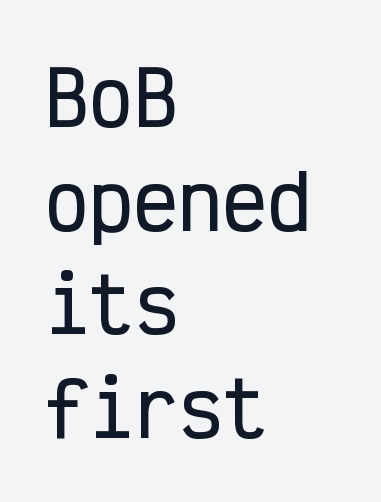
Q: Is the text italic (slanted)? A: No, it is upright.
Q: Is the typeface a serif or a sans-serif typeface? A: Sans-serif.
Q: Is the text underlined? A: No.
Q: How is the paragraph aligned? A: Left-aligned.
Q: Is the spacing between letters normal or unusually wide? A: Normal.
Q: Is the spacing between lines tight, normal or loose? A: Normal.
Q: Width (condensed, normal, or wide)? A: Condensed.
Q: Stroke contrast? A: Low.
Q: x-height? A: Medium.
Q: Monospaced? A: Yes.
